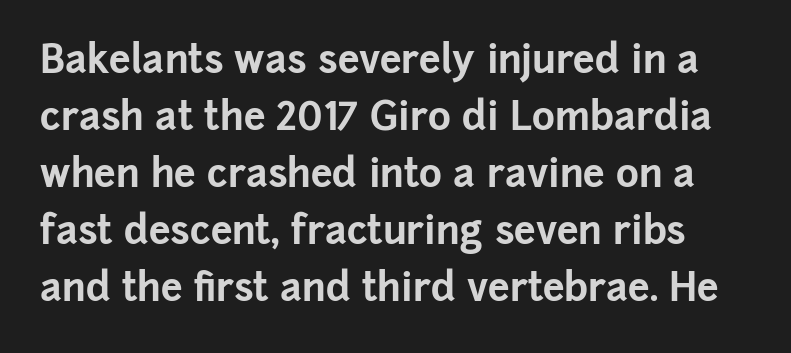
Designer's note — italics off, roman on. A normal amount of white space separates one row of letters from the next. Check under the words: just untouched page. A typesetter would call this proportional, since set widths differ per character. This rendering employs a face without finishing strokes, i.e., a sans-serif.
